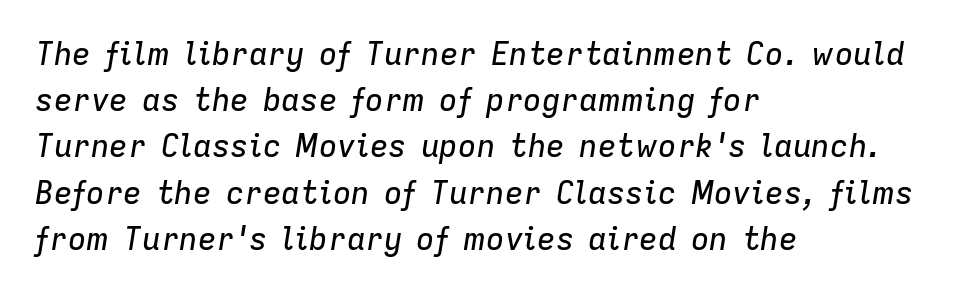
The image shows 31 px text type, italic (leaning right); set left-aligned, normal line spacing (1.49x), normal letter spacing, not underlined; low stroke contrast and a medium x-height.
